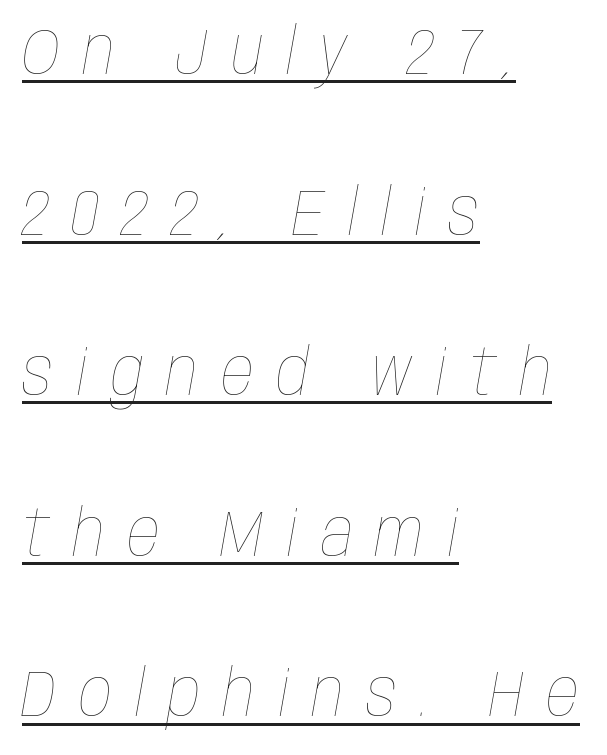
The text block is weighted toward the left margin, trailing off unevenly rightward. Weight class: somewhere from thin through regular. The letters advance in unequal steps, a hallmark of proportional type. The rendering uses a large line-height, opening up the rows.
